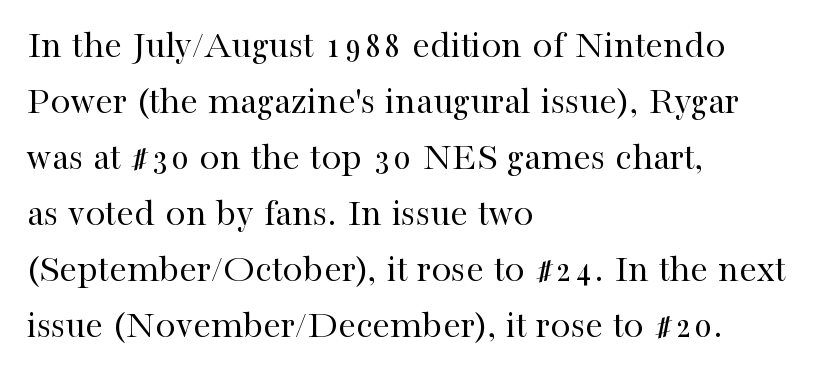
You could not count columns in this text — the font is proportionally spaced. Each new line begins a customary step beneath the previous one. There is no visible air inserted between adjacent glyphs. The passage shown is not bold in any degree.
